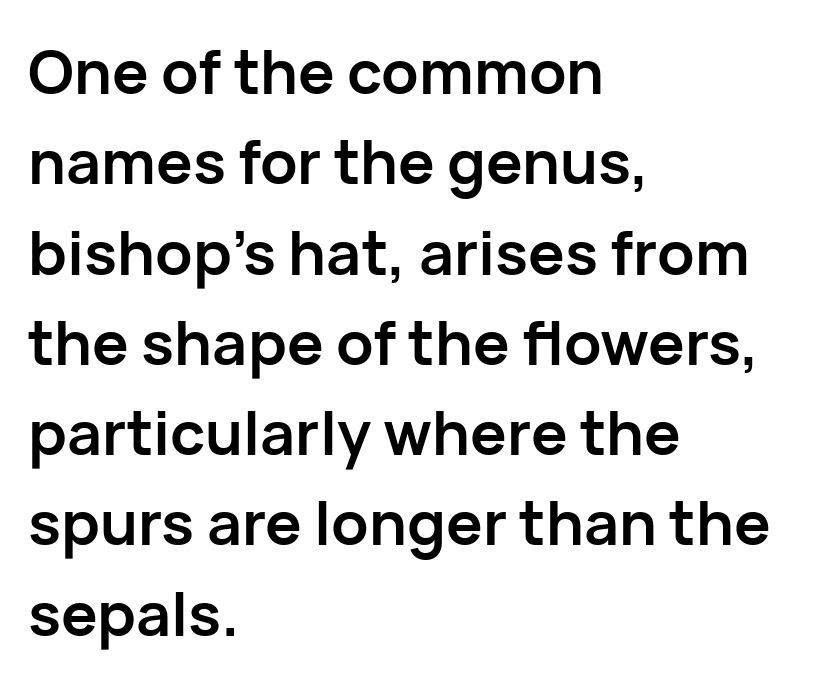
Q: Is the text bold? A: Yes.
Q: Is the text italic (slanted)? A: No, it is upright.
Q: Is the typeface a serif or a sans-serif typeface? A: Sans-serif.
Q: Is the text underlined? A: No.
Q: How is the paragraph aligned? A: Left-aligned.
Q: Is the spacing between letters normal or unusually wide? A: Normal.
Q: Is the spacing between lines tight, normal or loose? A: Normal.
Q: Width (condensed, normal, or wide)? A: Normal.
Q: Stroke contrast? A: Low.
Q: x-height? A: Medium.
Q: Monospaced? A: No.
